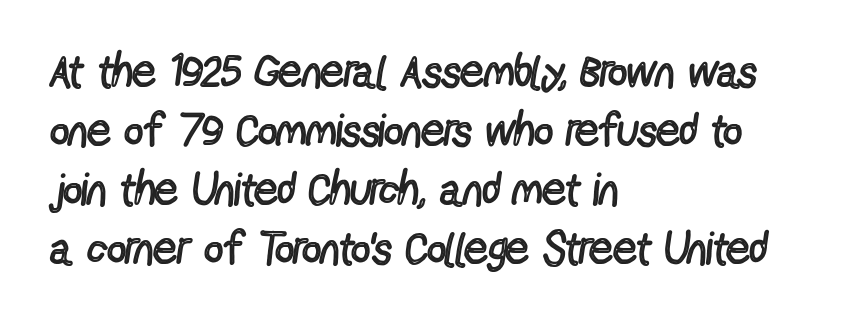
The image shows 46 px regular-weight, condensed sans-serif type; set left-aligned, normal line spacing (1.28x), normal letter spacing, not underlined; a medium x-height.
